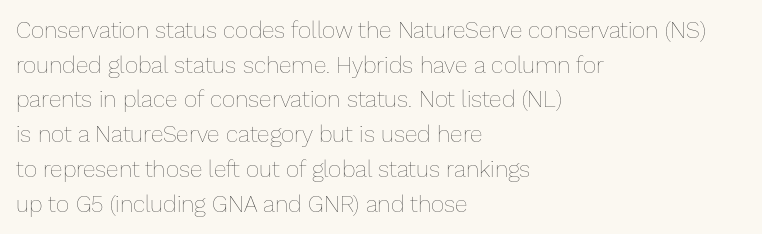
Vertical strokes here are truly vertical. Is the block centered? No — it sits flush against the left margin. Standard letterfit; no display-style spreading of the glyphs. This is not heavy type; no bold has been used.
